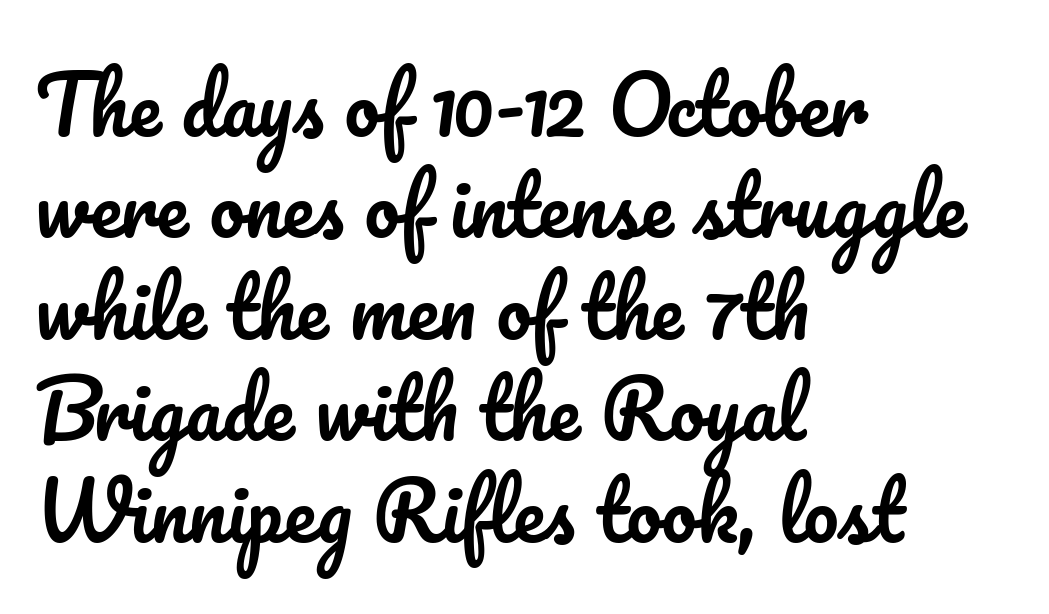
Visually the block forms a straight wall on the left and a jagged coastline on the right. Rows of type keep a routine distance in the vertical direction. This sample has the flowing, uneven cadence of proportional lettering. In terms of letterspacing, this is plain default setting.
